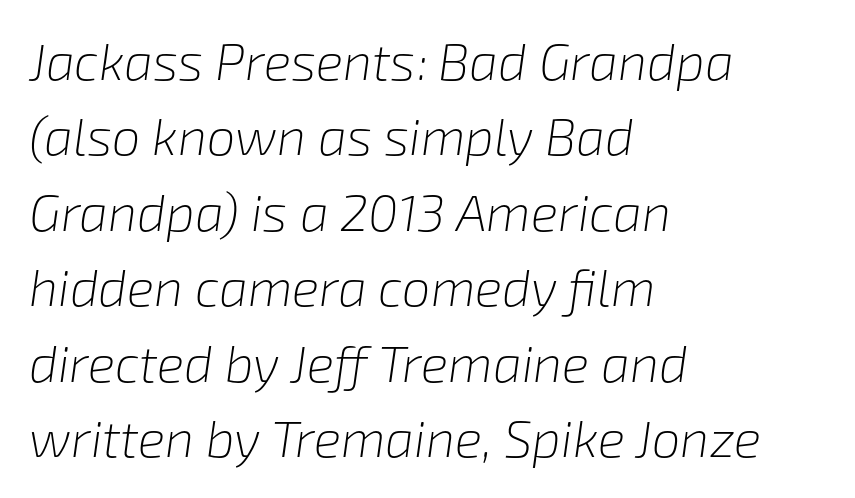
Q: Is the text bold? A: No.
Q: Is the text italic (slanted)? A: Yes, it leans right by about 8 degrees.
Q: Is the text underlined? A: No.
Q: How is the paragraph aligned? A: Left-aligned.
Q: Is the spacing between letters normal or unusually wide? A: Normal.
Q: Is the spacing between lines tight, normal or loose? A: Normal.
Q: Width (condensed, normal, or wide)? A: Normal.
Q: Stroke contrast? A: Low.
Q: x-height? A: Medium.
Q: Monospaced? A: No.
